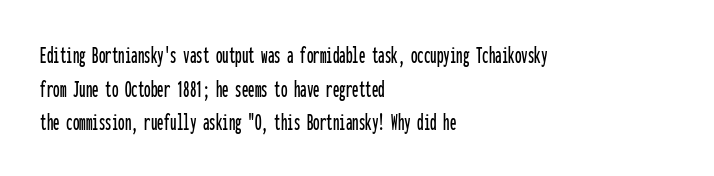
The image shows 26 px text type, upright; set left-aligned, normal line spacing (1.29x), normal letter spacing, not underlined.
